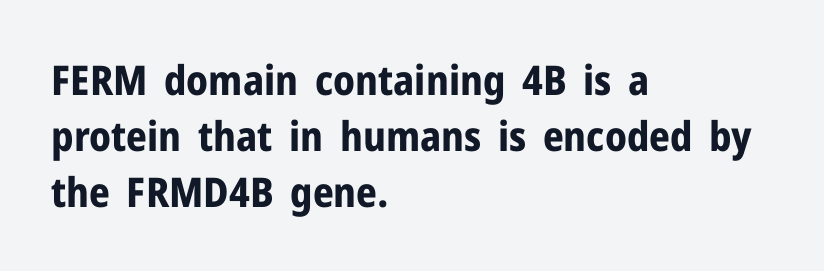
{"serif": "no", "italic": "no", "bold": "yes", "weight": "bold", "width": "normal", "stroke_contrast": "low", "x_height": "medium", "monospaced": "no", "underline": "no", "align": "left", "line_spacing": "normal", "line_spacing_ratio": 1.36, "letter_spacing": "normal", "letter_spacing_em": 0.0, "glyph_px": 41}
